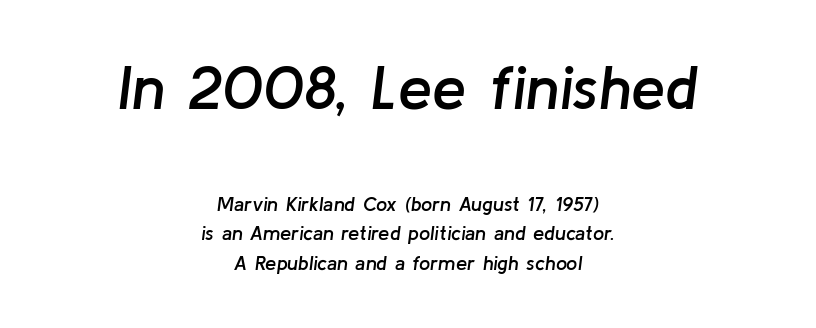
Q: Is the text bold? A: Semi-bold.
Q: Is the text italic (slanted)? A: Yes, it leans right by about 8 degrees.
Q: Is the text underlined? A: No.
Q: How is the paragraph aligned? A: Centered.
Q: Is the spacing between letters normal or unusually wide? A: Normal.
Q: Is the spacing between lines tight, normal or loose? A: Normal.
Q: Which block of text is set in a larger size, the first (top) or the second (bottom)? A: The first (top) one.
Q: Width (condensed, normal, or wide)? A: Normal.
Q: Stroke contrast? A: Low.
Q: x-height? A: Medium.
Q: Monospaced? A: No.
